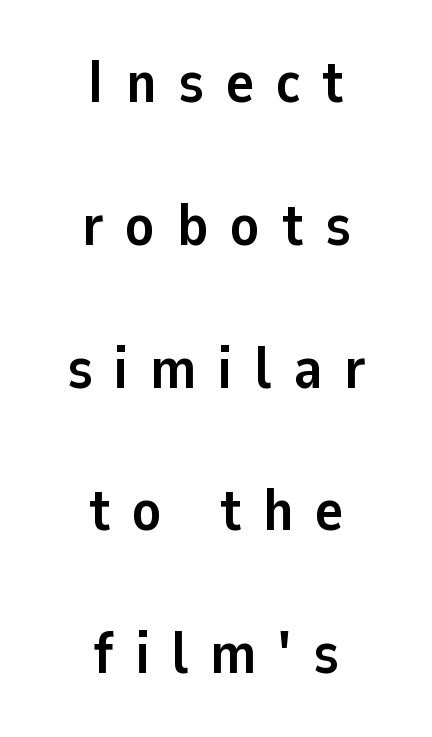
{"serif": "no", "italic": "no", "bold": "yes", "weight": "semibold", "width": "normal", "stroke_contrast": "low", "x_height": "medium", "monospaced": "no", "underline": "no", "align": "center", "line_spacing": "loose", "line_spacing_ratio": 2.42, "letter_spacing": "wide", "letter_spacing_em": 0.37, "glyph_px": 59}
